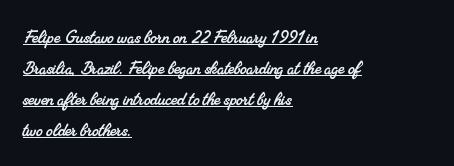
The image shows 21 px text type; set left-aligned, normal line spacing (1.48x), normal letter spacing, underlined.
